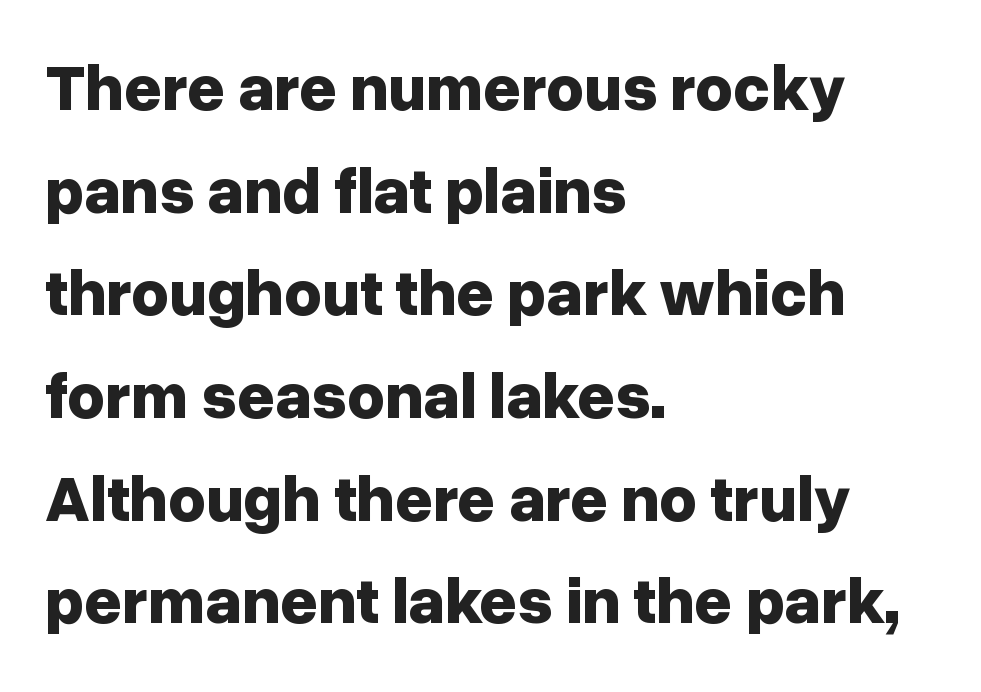
Where is the straight margin? On the left. Proportional: the letters do not fall into vertical columns. The lettering holds an erect, upright posture throughout. Has an underline been added? It has not.
